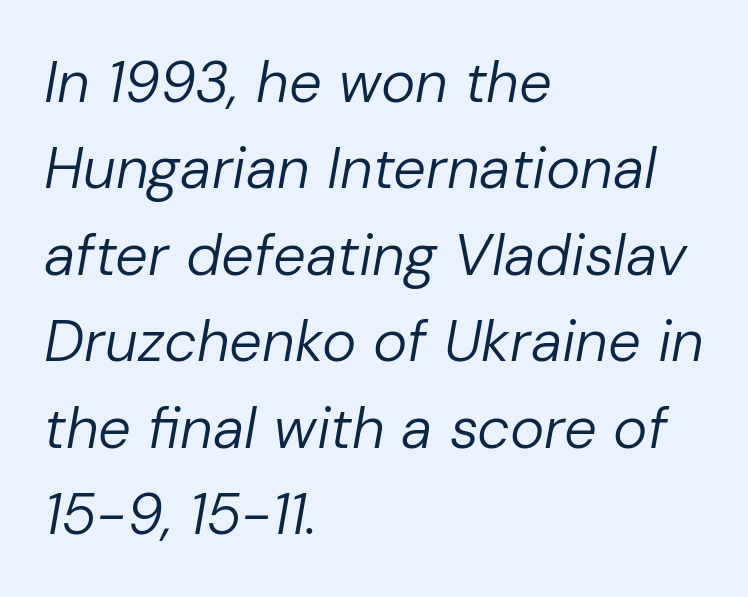
The image shows 58 px regular-weight type, italic (leaning right); set left-aligned, normal line spacing (1.49x), normal letter spacing, not underlined; low stroke contrast and a medium x-height.
